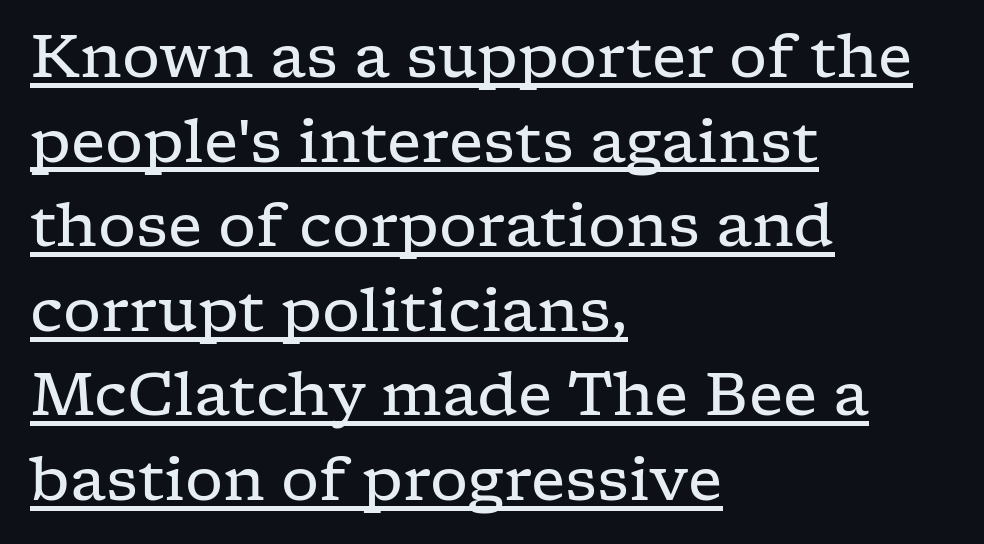
The image shows 60 px regular-weight, wide serif type, upright; set left-aligned, normal line spacing (1.41x), normal letter spacing, underlined; low stroke contrast and a medium x-height.
